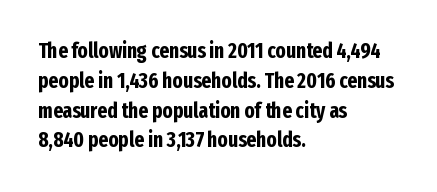
{"italic": "no", "bold": "yes", "underline": "no", "align": "left", "line_spacing": "normal", "line_spacing_ratio": 1.42, "letter_spacing": "normal", "letter_spacing_em": 0.0, "glyph_px": 21}
